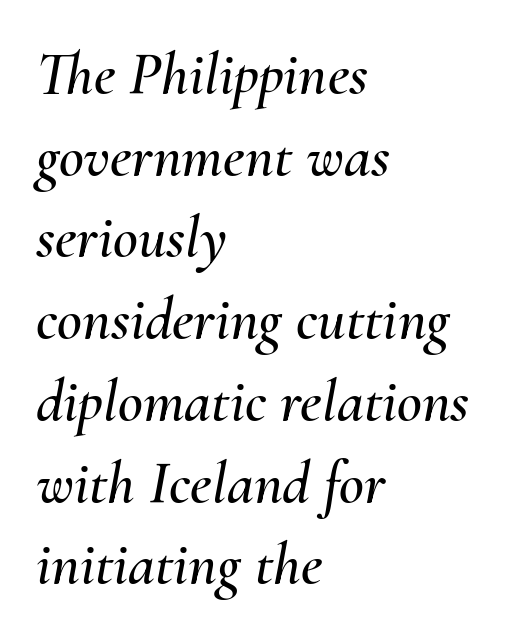
Q: Is the text italic (slanted)? A: Yes, it leans right by about 10 degrees.
Q: Is the text underlined? A: No.
Q: How is the paragraph aligned? A: Left-aligned.
Q: Is the spacing between letters normal or unusually wide? A: Normal.
Q: Is the spacing between lines tight, normal or loose? A: Normal.
Q: Width (condensed, normal, or wide)? A: Normal.
Q: Stroke contrast? A: Medium.
Q: x-height? A: Small.
Q: Monospaced? A: No.
